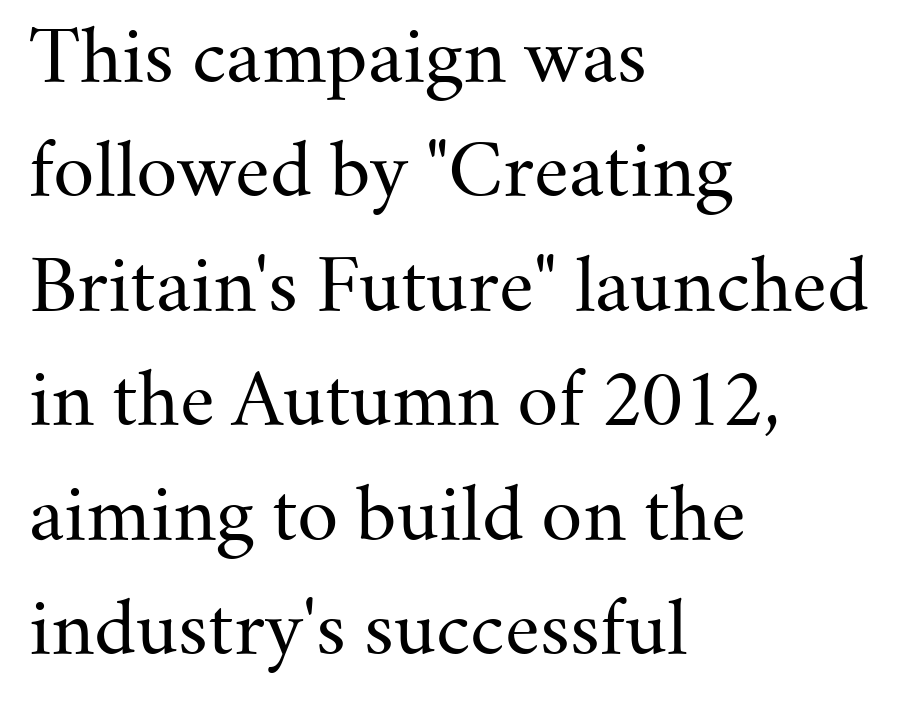
The image shows 72 px regular-weight serif type, upright; set left-aligned, normal line spacing (1.59x), normal letter spacing, not underlined; medium stroke contrast and a small x-height.
